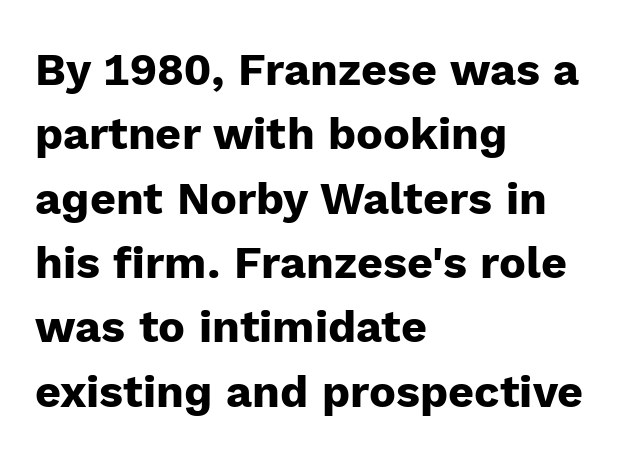
Grotesque or geometric, the face here clearly has no serifs. The face used here is proportionally spaced, like ordinary book or web type. This rendering features lettering with no underline. The axis of the letterforms is exactly vertical.
